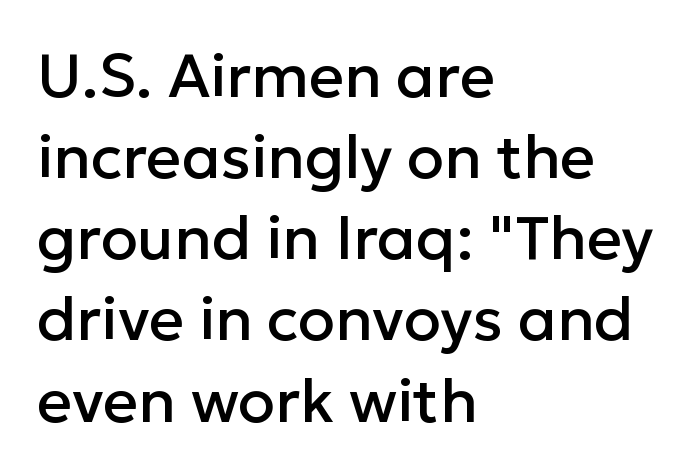
{"serif": "no", "italic": "no", "width": "normal", "stroke_contrast": "low", "x_height": "medium", "monospaced": "no", "underline": "no", "align": "left", "line_spacing": "normal", "line_spacing_ratio": 1.33, "letter_spacing": "normal", "letter_spacing_em": 0.0, "glyph_px": 61}
